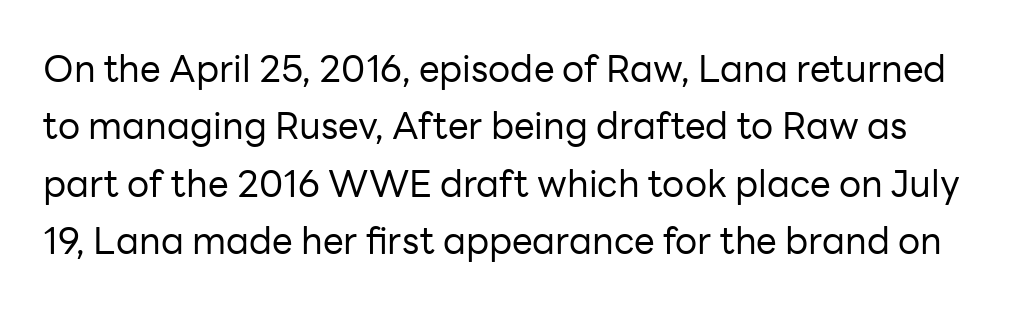
The passage shown is typed in a proportional face where columns would drift. Characters follow at the spacing the type designer built in. Plain, unruled lines of type. Regarding leading, the lines here are spaced in the standard way. To sum up the face: it is a sans, with no serifs. The font sits on the lighter half of the weight spectrum, regular included.
